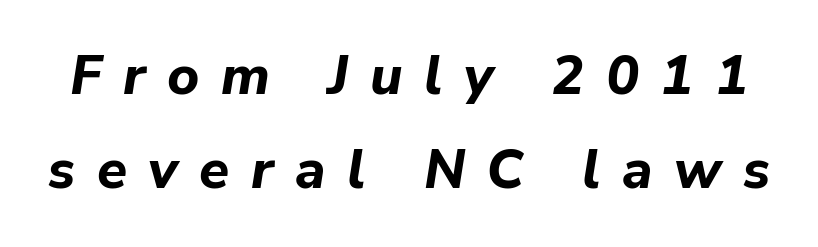
The image shows 55 px bold type, italic (leaning right); set line spacing 1.71x, unusually wide letter spacing (+0.39 em), not underlined; low stroke contrast and a medium x-height.
